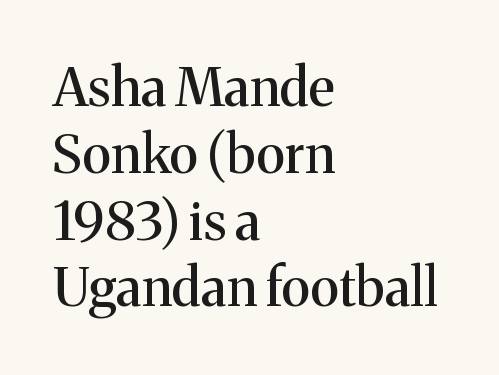
The image shows 53 px serif type, upright; set left-aligned, normal line spacing (1.26x), normal letter spacing, not underlined; medium stroke contrast and a medium x-height.
